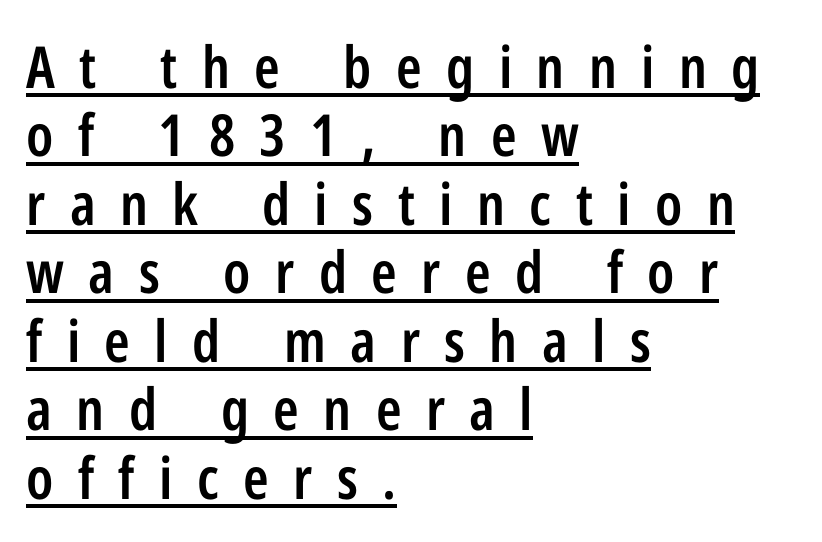
Q: Is the text bold? A: Semi-bold.
Q: Is the text italic (slanted)? A: No, it is upright.
Q: Is the typeface a serif or a sans-serif typeface? A: Sans-serif.
Q: Is the text underlined? A: Yes.
Q: How is the paragraph aligned? A: Left-aligned.
Q: Is the spacing between letters normal or unusually wide? A: Unusually wide.
Q: Width (condensed, normal, or wide)? A: Condensed.
Q: Stroke contrast? A: Low.
Q: x-height? A: Medium.
Q: Monospaced? A: No.
